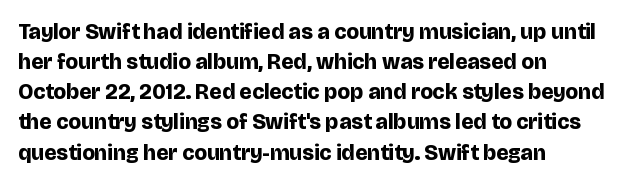
{"italic": "no", "bold": "yes", "underline": "no", "align": "left", "line_spacing": "normal", "line_spacing_ratio": 1.37, "letter_spacing": "normal", "letter_spacing_em": 0.0, "glyph_px": 22}
